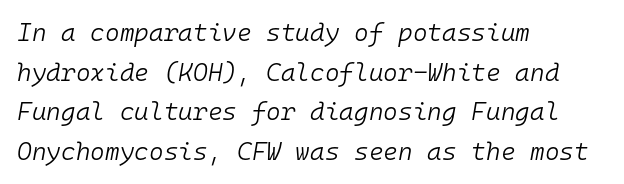
{"italic": "yes", "lean": "right", "slant_degrees": 10, "bold": "no", "underline": "no", "align": "left", "line_spacing": "normal", "line_spacing_ratio": 1.59, "letter_spacing": "normal", "letter_spacing_em": 0.0, "glyph_px": 25}
